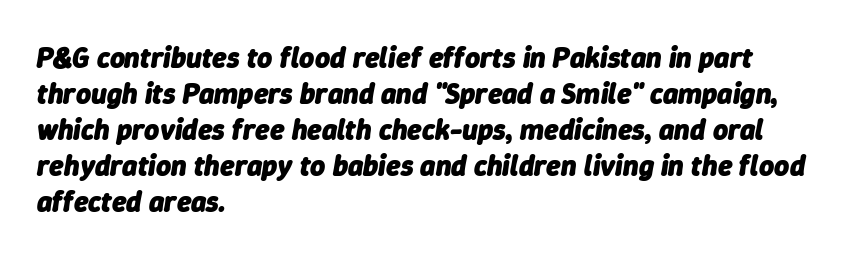
The image shows 29 px heavy type, italic (leaning right); set left-aligned, line spacing 1.24x, normal letter spacing, not underlined; low stroke contrast and a medium x-height.
